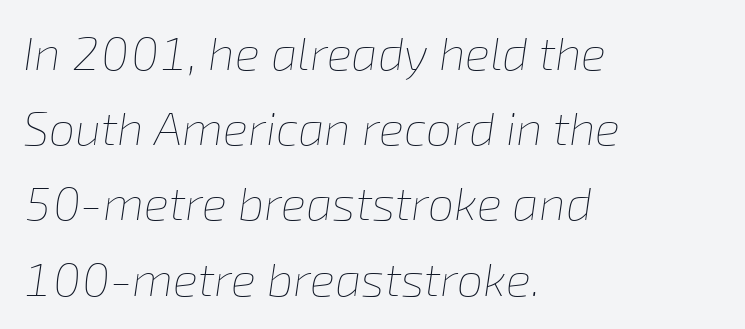
Q: Is the text bold? A: No.
Q: Is the text italic (slanted)? A: Yes, it leans right by about 8 degrees.
Q: Is the text underlined? A: No.
Q: How is the paragraph aligned? A: Left-aligned.
Q: Is the spacing between letters normal or unusually wide? A: Normal.
Q: Is the spacing between lines tight, normal or loose? A: Normal.
Q: Width (condensed, normal, or wide)? A: Normal.
Q: Stroke contrast? A: Low.
Q: x-height? A: Medium.
Q: Monospaced? A: No.
